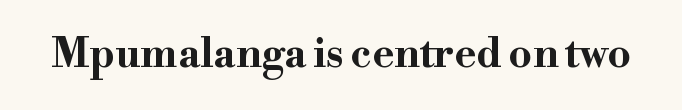
The designer went with a serif here, giving each stem small feet. Characters follow at the spacing the type designer built in. Words float on clear page, feet unadorned. Is there any slant? The stems are plumb.
